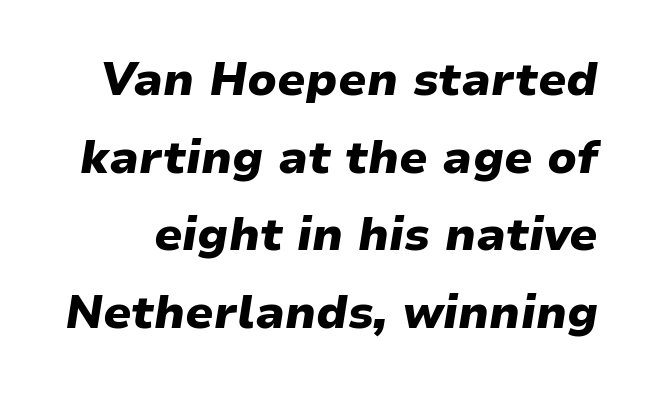
{"italic": "yes", "lean": "right", "slant_degrees": 9, "bold": "yes", "weight": "heavy", "width": "normal", "stroke_contrast": "low", "x_height": "medium", "monospaced": "no", "underline": "no", "line_spacing": "normal", "line_spacing_ratio": 1.69, "letter_spacing": "normal", "letter_spacing_em": 0.0, "glyph_px": 46}
